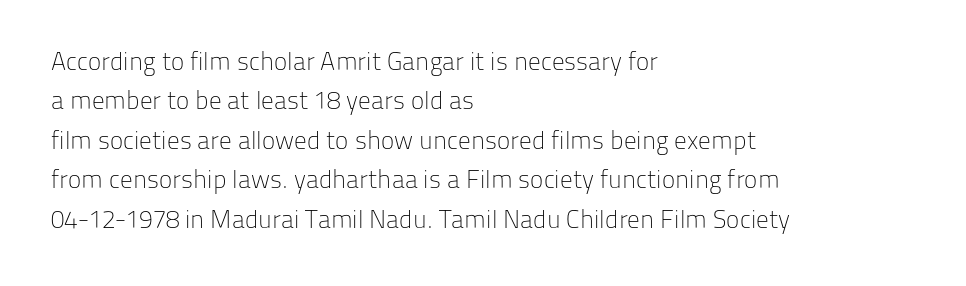
This block has exactly the height ordinary leading produces. Heft: none added — not bold. The face used here is rendered with its standard letterfit. Horizontally, the lines are justified to the leading edge only.
